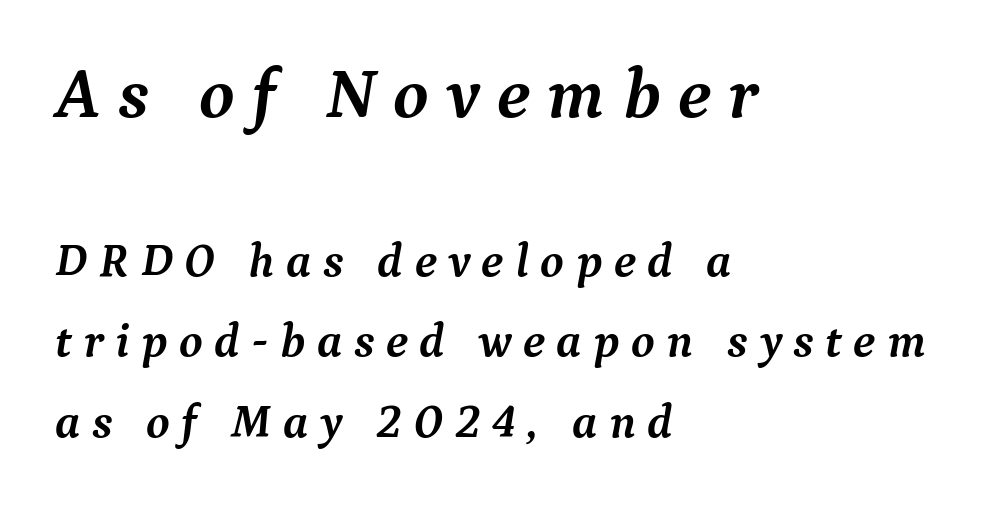
{"serif": "yes", "italic": "yes", "lean": "right", "slant_degrees": 9, "bold": "yes", "weight": "semibold", "width": "normal", "stroke_contrast": "medium", "x_height": "medium", "monospaced": "no", "underline": "no", "align": "left", "line_spacing": "normal", "line_spacing_ratio": 1.68, "letter_spacing": "wide", "letter_spacing_em": 0.24, "larger_block": "first", "size_ratio": 1.5, "glyph_px": 72}
